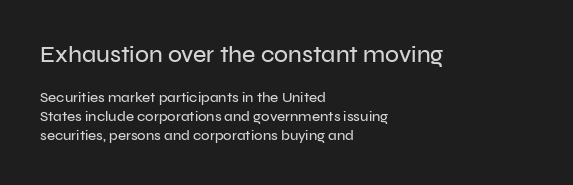
The gaps between neighbouring characters are ordinary and unremarkable. Just letters on the line, the space beneath them empty. Notice how the passage keeps a crisp vertical edge on the left only. A student would notice the top passage is typeset larger than what follows. The leading is moderate, giving the passage an even texture.
